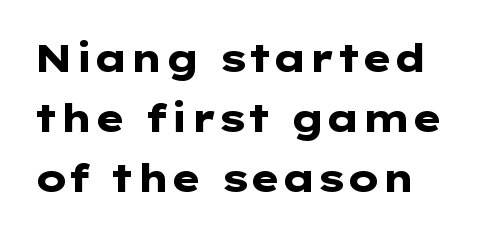
{"serif": "no", "italic": "no", "bold": "yes", "weight": "heavy", "width": "wide", "stroke_contrast": "low", "x_height": "medium", "underline": "no", "align": "left", "line_spacing": "normal", "line_spacing_ratio": 1.58, "letter_spacing": "normal", "letter_spacing_em": 0.0, "glyph_px": 38}
